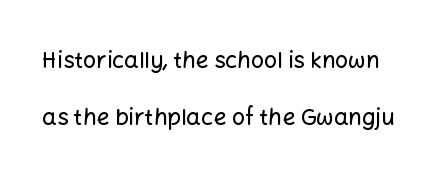
The rendering keeps characters at their native spacing. No word sits above an underline. Honestly, the rows look like they've been pulled way apart. Every stem runs plumb, perpendicular to the baseline.
